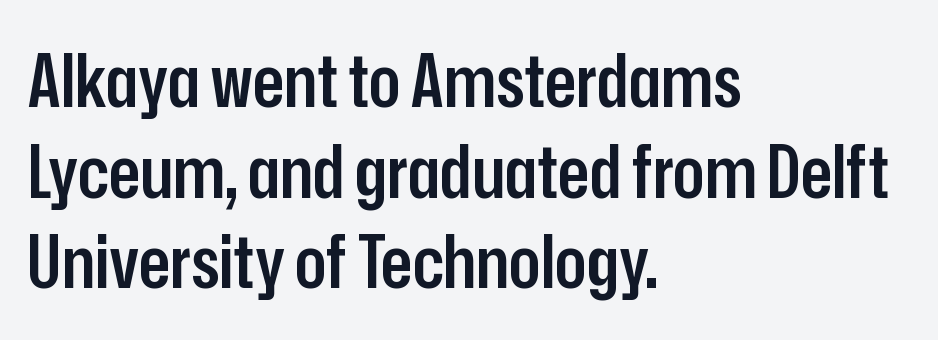
The image shows 73 px semibold, condensed sans-serif type, upright; set left-aligned, line spacing 1.24x, normal letter spacing, not underlined; low stroke contrast and a medium x-height.
